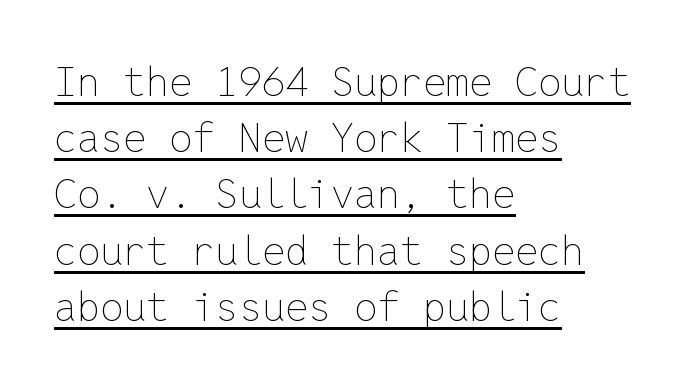
The image shows 41 px thin type, upright, monospaced; set left-aligned, normal line spacing (1.37x), normal letter spacing, underlined; low stroke contrast and a medium x-height.
